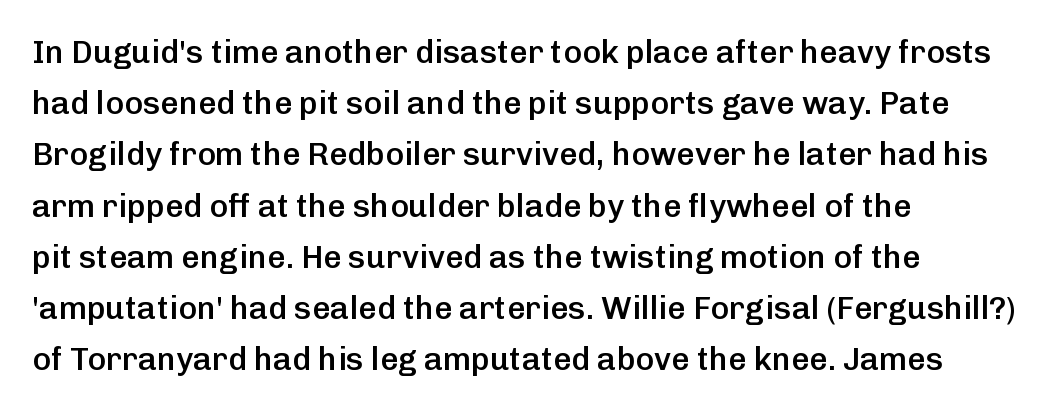
The image shows 32 px semibold sans-serif type, upright; set left-aligned, normal line spacing (1.6x), normal letter spacing, not underlined; low stroke contrast and a medium x-height.
